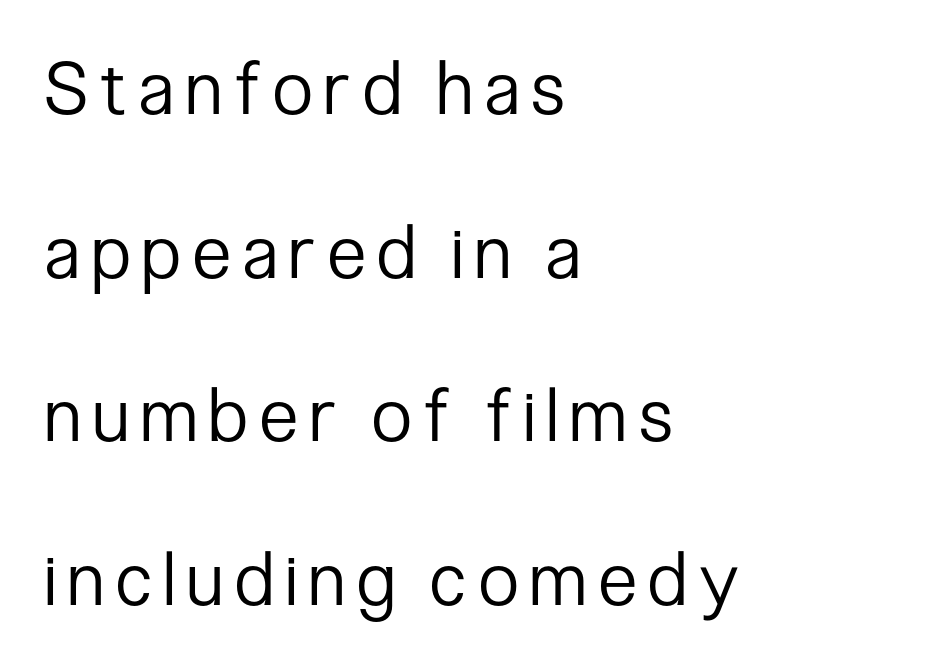
Q: Is the text bold? A: No.
Q: Is the text italic (slanted)? A: No, it is upright.
Q: Is the typeface a serif or a sans-serif typeface? A: Sans-serif.
Q: Is the text underlined? A: No.
Q: How is the paragraph aligned? A: Left-aligned.
Q: Is the spacing between lines tight, normal or loose? A: Loose.
Q: Width (condensed, normal, or wide)? A: Condensed.
Q: Stroke contrast? A: Low.
Q: x-height? A: Medium.
Q: Monospaced? A: No.
